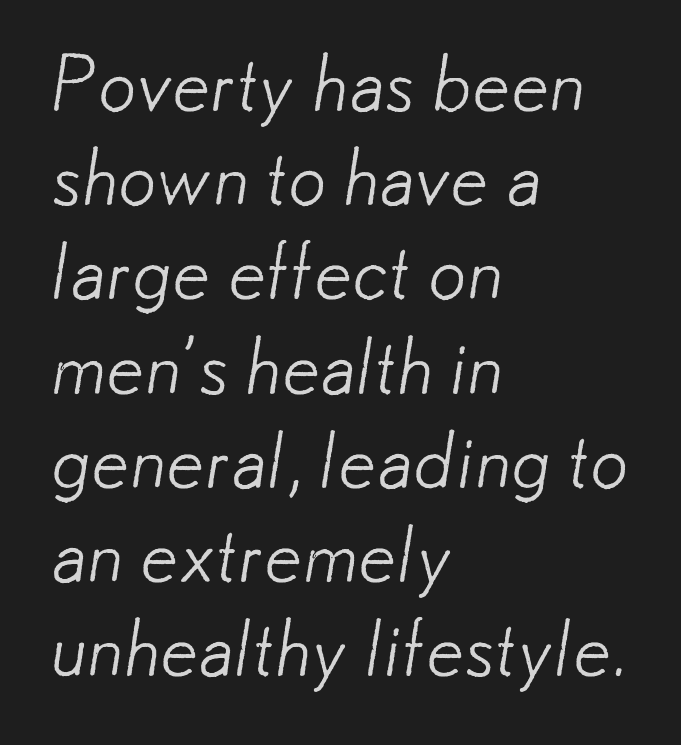
Q: Is the text bold? A: No.
Q: Is the typeface a serif or a sans-serif typeface? A: Sans-serif.
Q: Is the text underlined? A: No.
Q: How is the paragraph aligned? A: Left-aligned.
Q: Is the spacing between letters normal or unusually wide? A: Normal.
Q: Width (condensed, normal, or wide)? A: Normal.
Q: Stroke contrast? A: Low.
Q: x-height? A: Small.
Q: Monospaced? A: No.
